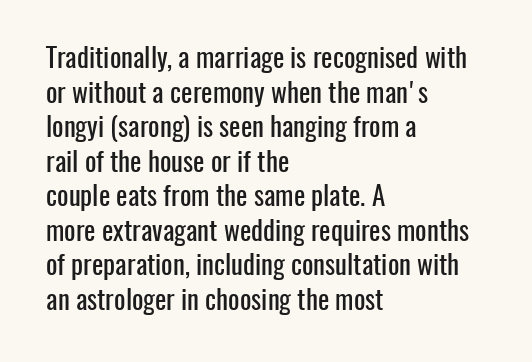
{"italic": "no", "underline": "no", "align": "left", "line_spacing": "normal", "line_spacing_ratio": 1.28, "letter_spacing": "normal", "letter_spacing_em": 0.0, "glyph_px": 27}
